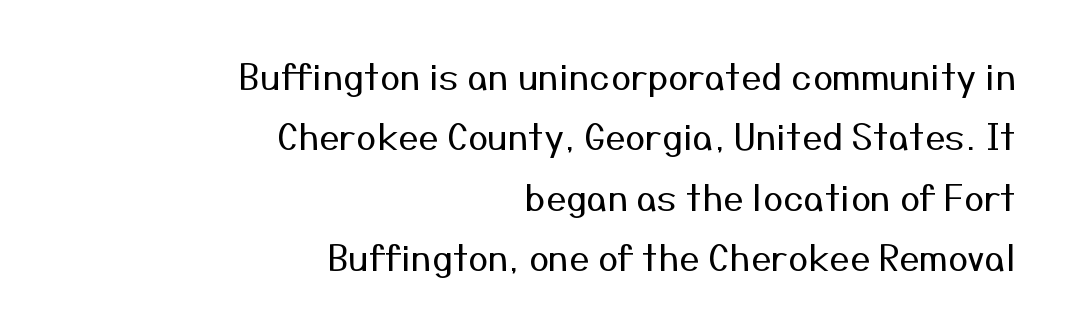
You could call the tracking neutral — neither tight nor loose. Does the lettering tilt? It doesn't — this is upright. The face used here is proportionally spaced, like ordinary book or web type. Weight class: somewhere from thin through regular. The leading is moderate, giving the passage an even texture.
